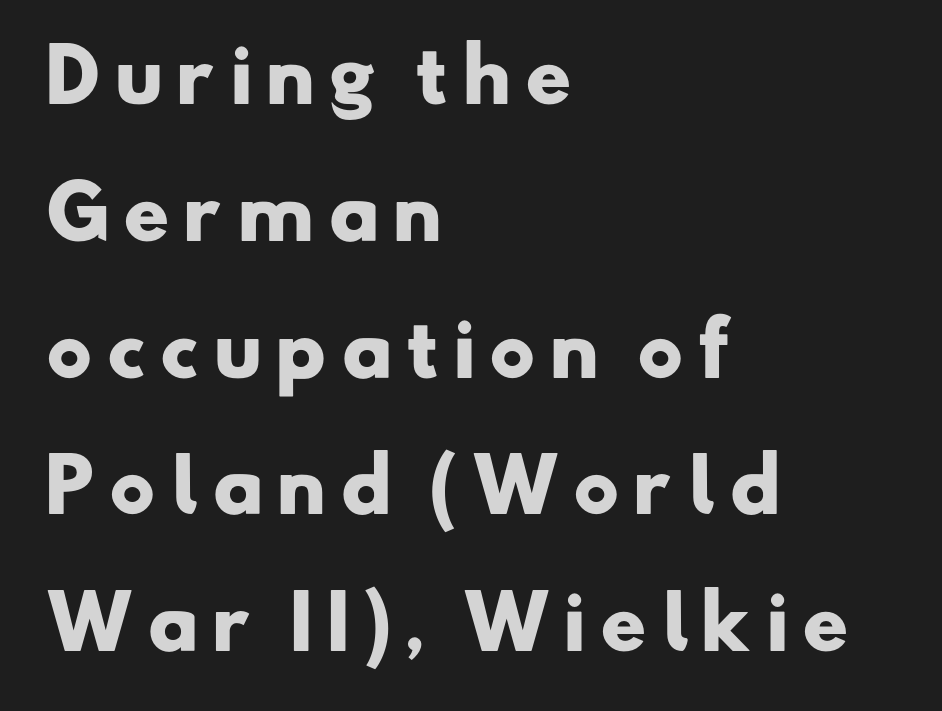
{"serif": "no", "bold": "yes", "weight": "heavy", "width": "wide", "stroke_contrast": "low", "x_height": "small", "monospaced": "no", "underline": "no", "align": "left", "line_spacing": "loose", "line_spacing_ratio": 1.9, "glyph_px": 72}
